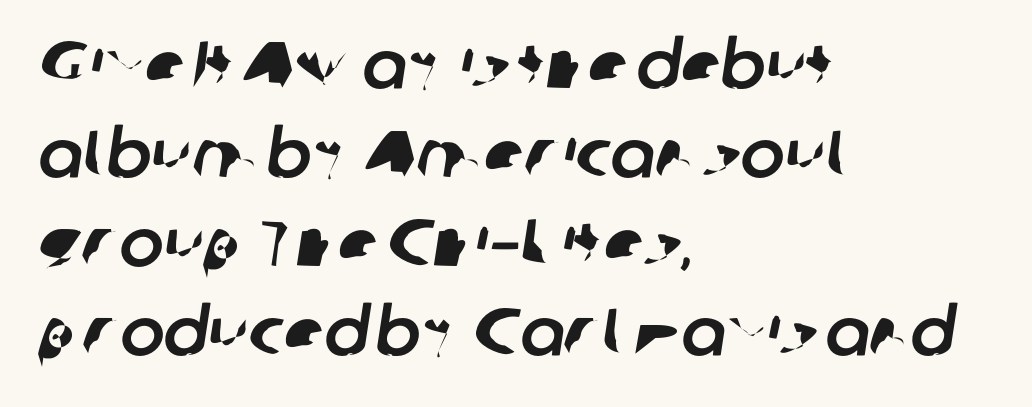
{"serif": "no", "width": "normal", "stroke_contrast": "low", "x_height": "medium", "monospaced": "no", "underline": "no", "align": "left", "line_spacing": "normal", "line_spacing_ratio": 1.35, "letter_spacing": "normal", "letter_spacing_em": 0.0, "glyph_px": 66}
